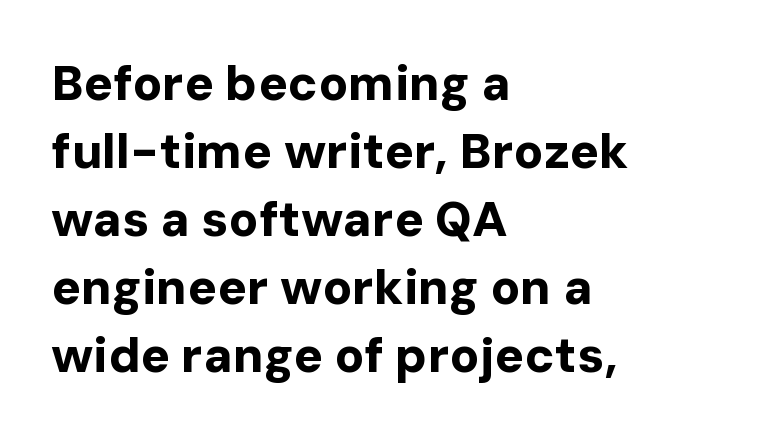
Q: Is the text bold? A: Yes.
Q: Is the text italic (slanted)? A: No, it is upright.
Q: Is the typeface a serif or a sans-serif typeface? A: Sans-serif.
Q: Is the text underlined? A: No.
Q: How is the paragraph aligned? A: Left-aligned.
Q: Is the spacing between letters normal or unusually wide? A: Normal.
Q: Is the spacing between lines tight, normal or loose? A: Normal.
Q: Width (condensed, normal, or wide)? A: Normal.
Q: Stroke contrast? A: Low.
Q: x-height? A: Medium.
Q: Monospaced? A: No.
